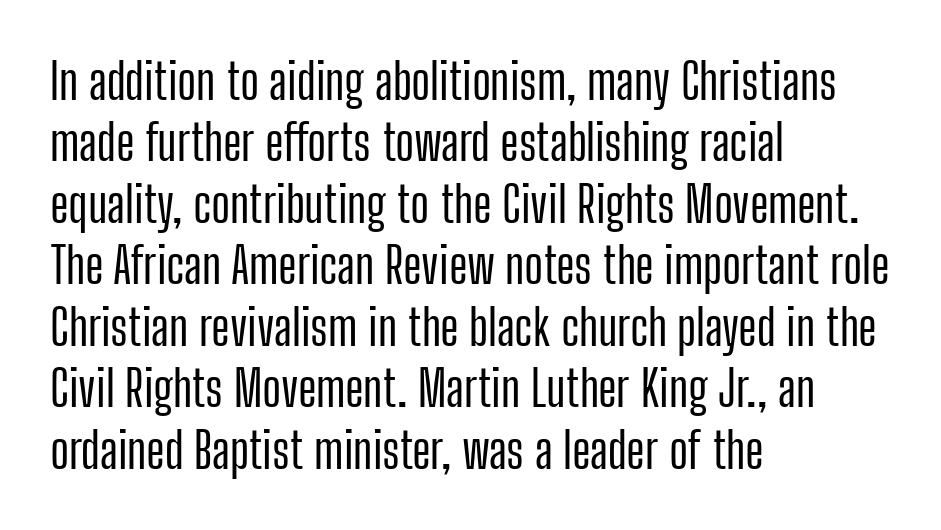
{"serif": "no", "italic": "no", "width": "condensed", "stroke_contrast": "low", "x_height": "medium", "monospaced": "no", "underline": "no", "align": "left", "line_spacing_ratio": 1.23, "letter_spacing": "normal", "letter_spacing_em": 0.0, "glyph_px": 50}
